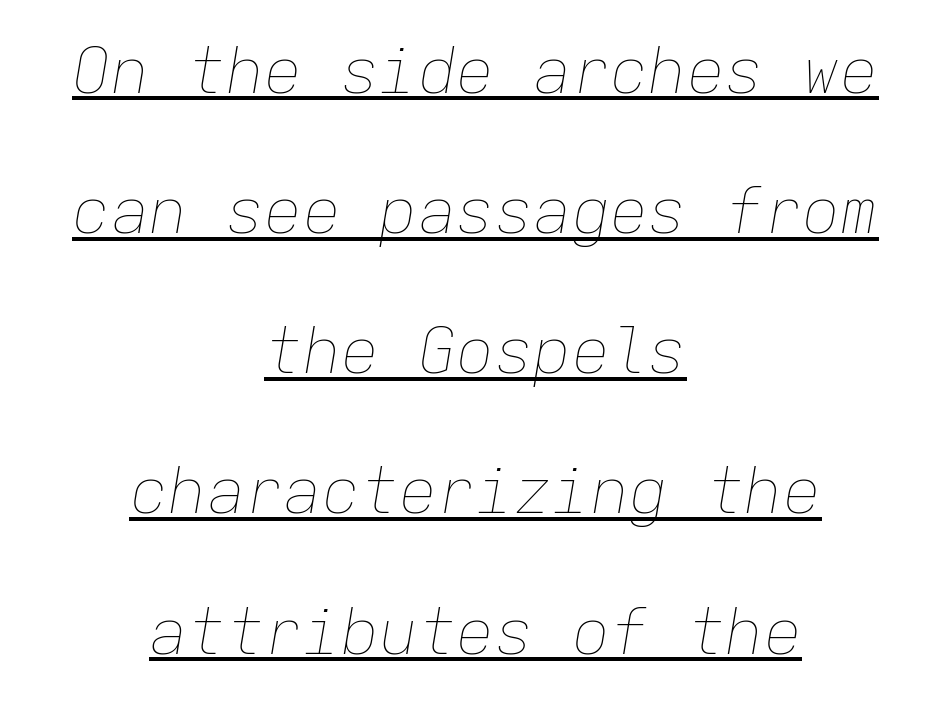
{"italic": "yes", "lean": "right", "slant_degrees": 9, "bold": "no", "weight": "thin", "width": "normal", "stroke_contrast": "low", "x_height": "medium", "monospaced": "yes", "underline": "yes", "align": "center", "line_spacing": "loose", "line_spacing_ratio": 2.19, "letter_spacing": "normal", "letter_spacing_em": 0.0, "glyph_px": 64}
